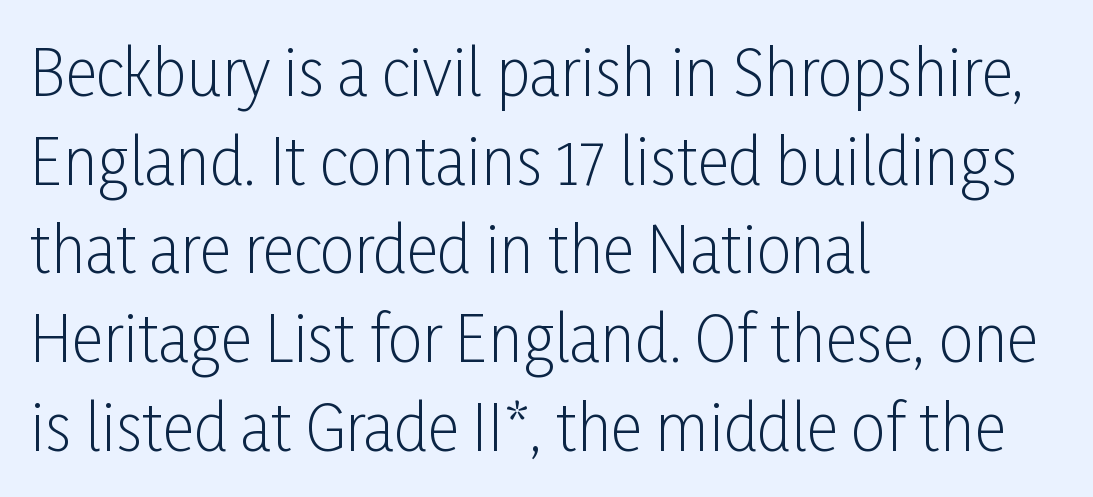
The image shows 62 px light, condensed sans-serif type, upright; set left-aligned, normal line spacing (1.43x), normal letter spacing, not underlined; low stroke contrast and a medium x-height.
